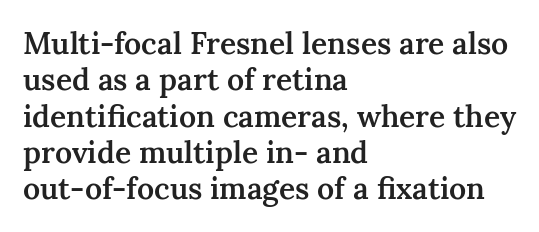
Q: Is the text bold? A: Semi-bold.
Q: Is the text italic (slanted)? A: No, it is upright.
Q: Is the typeface a serif or a sans-serif typeface? A: Serif.
Q: Is the text underlined? A: No.
Q: How is the paragraph aligned? A: Left-aligned.
Q: Is the spacing between letters normal or unusually wide? A: Normal.
Q: Width (condensed, normal, or wide)? A: Normal.
Q: Stroke contrast? A: Medium.
Q: x-height? A: Medium.
Q: Monospaced? A: No.
